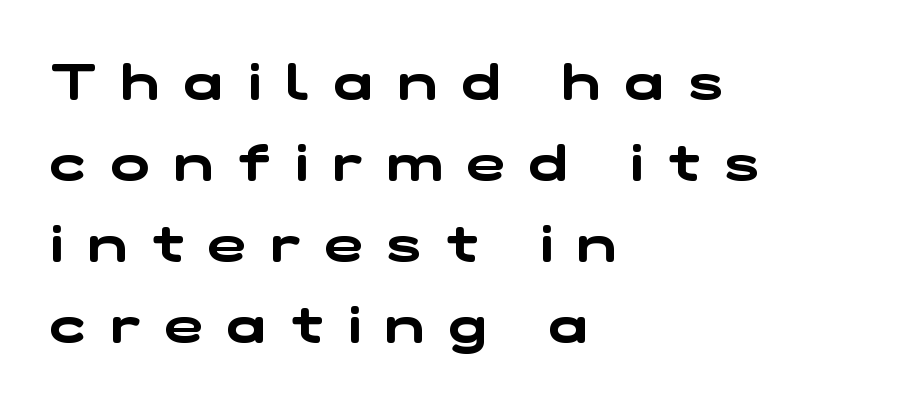
{"serif": "no", "width": "wide", "stroke_contrast": "low", "x_height": "medium", "monospaced": "no", "underline": "no", "align": "left", "line_spacing": "normal", "line_spacing_ratio": 1.59, "letter_spacing": "wide", "letter_spacing_em": 0.49, "glyph_px": 51}
